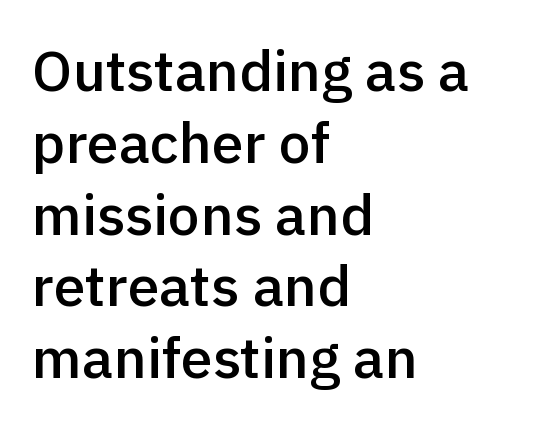
Each word holds together tightly as a unit, with standard inter-letter gaps. Plain, unruled lines of type. A classic flush-left, rag-right setting is used for this passage. Evenly set lines give the paragraph a standard silhouette. Italic: no, the glyphs are upright roman.
